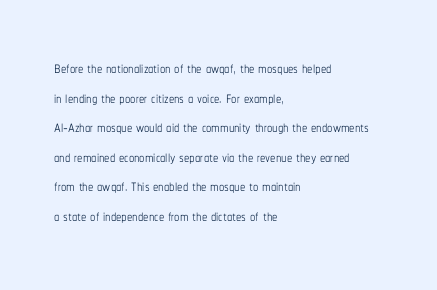
{"italic": "no", "bold": "no", "underline": "no", "align": "left", "line_spacing": "normal", "line_spacing_ratio": 1.41, "letter_spacing": "normal", "letter_spacing_em": 0.0, "glyph_px": 21}
